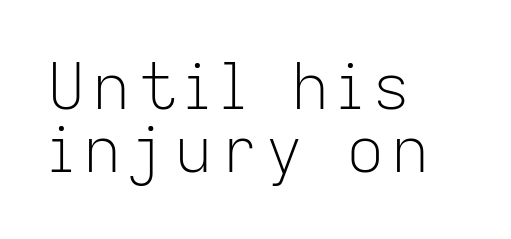
{"serif": "no", "italic": "no", "bold": "no", "weight": "light", "width": "normal", "stroke_contrast": "low", "x_height": "medium", "monospaced": "no", "underline": "no", "align": "left", "line_spacing": "tight", "line_spacing_ratio": 0.99, "glyph_px": 64}
